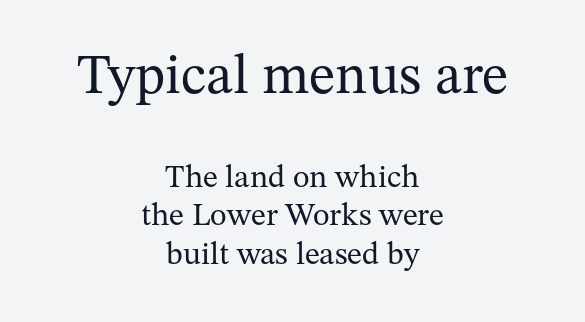
Q: Is the text bold? A: No.
Q: Is the text italic (slanted)? A: No, it is upright.
Q: Is the typeface a serif or a sans-serif typeface? A: Serif.
Q: Is the text underlined? A: No.
Q: How is the paragraph aligned? A: Centered.
Q: Is the spacing between letters normal or unusually wide? A: Normal.
Q: Which block of text is set in a larger size, the first (top) or the second (bottom)? A: The first (top) one.
Q: Width (condensed, normal, or wide)? A: Normal.
Q: Stroke contrast? A: Medium.
Q: x-height? A: Medium.
Q: Monospaced? A: No.
